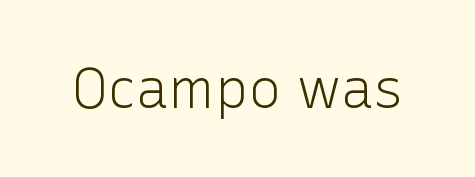
Q: Is the text bold? A: No.
Q: Is the text italic (slanted)? A: No, it is upright.
Q: Is the typeface a serif or a sans-serif typeface? A: Sans-serif.
Q: Is the text underlined? A: No.
Q: Is the spacing between letters normal or unusually wide? A: Normal.
Q: Width (condensed, normal, or wide)? A: Normal.
Q: Stroke contrast? A: Low.
Q: x-height? A: Medium.
Q: Monospaced? A: No.
